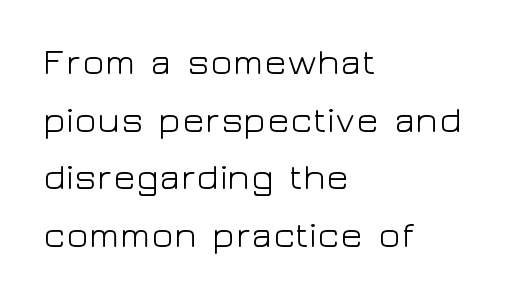
Alignment: flush left. The lettering holds an erect, upright posture throughout. A bare baseline throughout the passage. Horizontal bands of white between lines are of average thickness. Think of a printed novel: that variable character pitch is what you see here.
